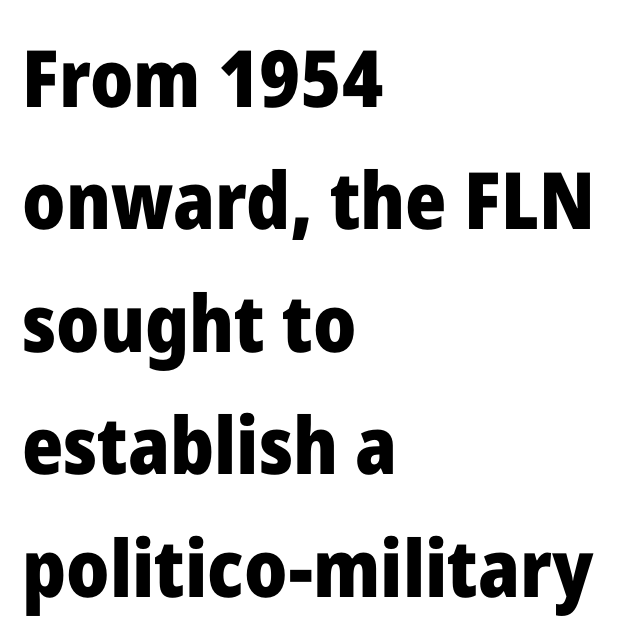
{"serif": "no", "italic": "no", "bold": "yes", "weight": "heavy", "width": "normal", "stroke_contrast": "low", "x_height": "medium", "monospaced": "no", "underline": "no", "align": "left", "line_spacing": "normal", "line_spacing_ratio": 1.55, "letter_spacing": "normal", "letter_spacing_em": 0.0, "glyph_px": 79}
